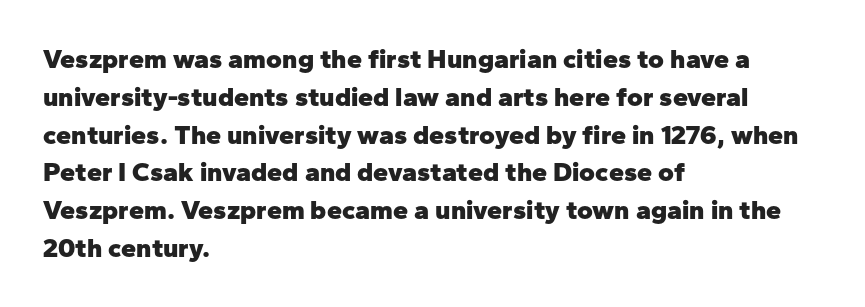
Q: Is the text bold? A: Yes.
Q: Is the text italic (slanted)? A: No, it is upright.
Q: Is the text underlined? A: No.
Q: How is the paragraph aligned? A: Left-aligned.
Q: Is the spacing between letters normal or unusually wide? A: Normal.
Q: Is the spacing between lines tight, normal or loose? A: Normal.
